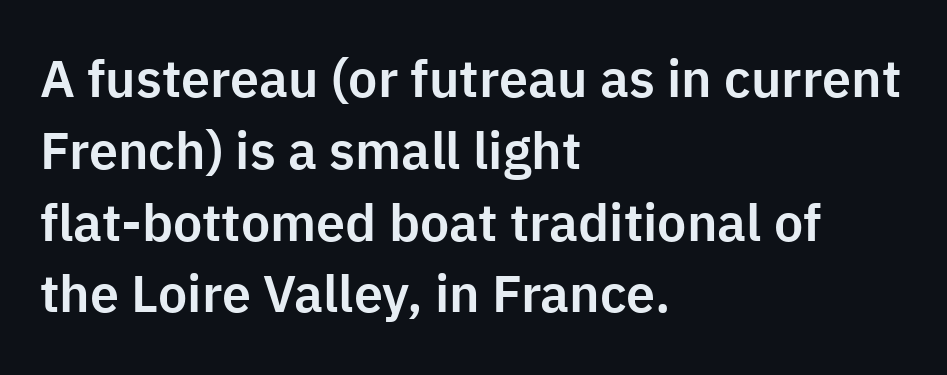
The image shows 52 px sans-serif type, upright; set left-aligned, normal line spacing (1.38x), normal letter spacing, not underlined; low stroke contrast and a medium x-height.
